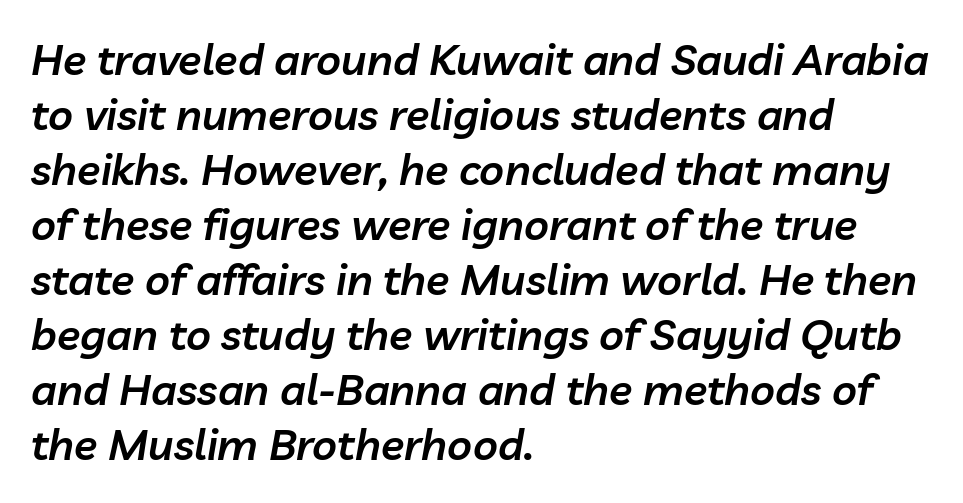
{"italic": "yes", "lean": "right", "slant_degrees": 10, "bold": "semi", "weight": "semibold", "width": "normal", "stroke_contrast": "low", "x_height": "medium", "monospaced": "no", "underline": "no", "align": "left", "line_spacing": "normal", "line_spacing_ratio": 1.28, "letter_spacing": "normal", "letter_spacing_em": 0.0, "glyph_px": 43}
